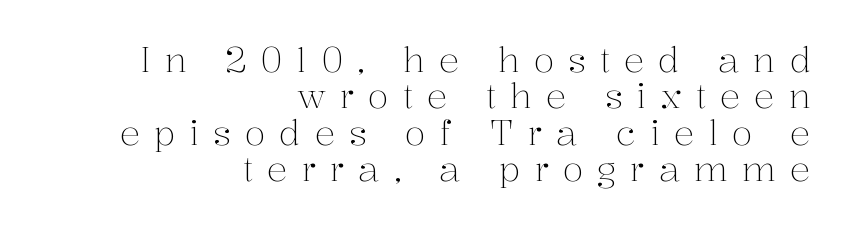
Q: Is the text bold? A: No.
Q: Is the text italic (slanted)? A: No, it is upright.
Q: Is the typeface a serif or a sans-serif typeface? A: Serif.
Q: Is the text underlined? A: No.
Q: How is the paragraph aligned? A: Right-aligned.
Q: Is the spacing between letters normal or unusually wide? A: Unusually wide.
Q: Is the spacing between lines tight, normal or loose? A: Tight.
Q: Width (condensed, normal, or wide)? A: Normal.
Q: Stroke contrast? A: Medium.
Q: x-height? A: Medium.
Q: Monospaced? A: No.
